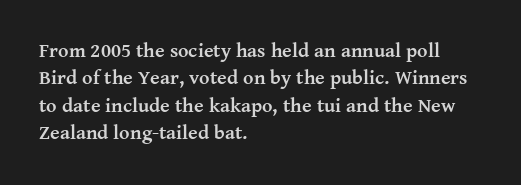
{"italic": "no", "bold": "yes", "underline": "no", "align": "left", "line_spacing": "normal", "line_spacing_ratio": 1.37, "letter_spacing": "normal", "letter_spacing_em": 0.0, "glyph_px": 20}
